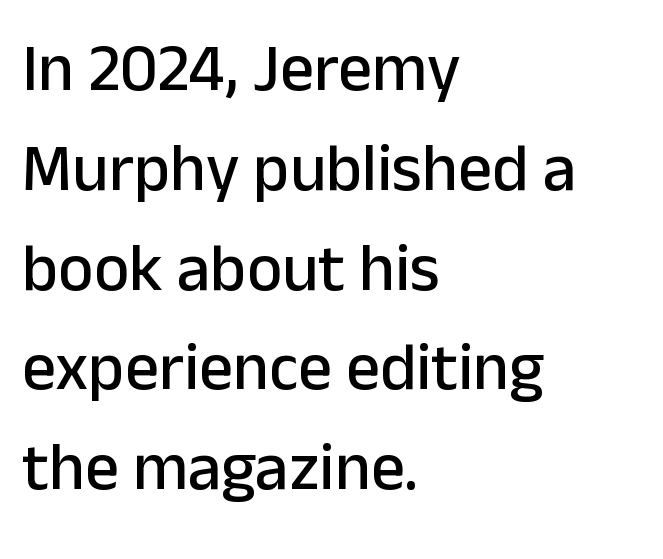
Q: Is the text italic (slanted)? A: No, it is upright.
Q: Is the typeface a serif or a sans-serif typeface? A: Sans-serif.
Q: Is the text underlined? A: No.
Q: How is the paragraph aligned? A: Left-aligned.
Q: Is the spacing between letters normal or unusually wide? A: Normal.
Q: Is the spacing between lines tight, normal or loose? A: Normal.
Q: Width (condensed, normal, or wide)? A: Normal.
Q: Stroke contrast? A: Low.
Q: x-height? A: Medium.
Q: Monospaced? A: No.
